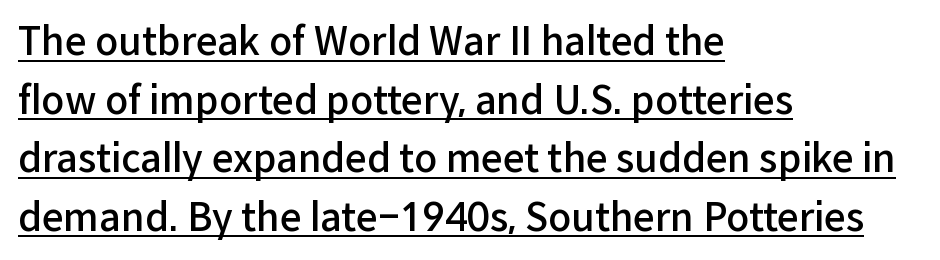
{"serif": "no", "italic": "no", "bold": "semi", "weight": "semibold", "width": "normal", "stroke_contrast": "low", "x_height": "medium", "monospaced": "no", "underline": "yes", "align": "left", "line_spacing": "normal", "line_spacing_ratio": 1.54, "letter_spacing": "normal", "letter_spacing_em": 0.0, "glyph_px": 38}
